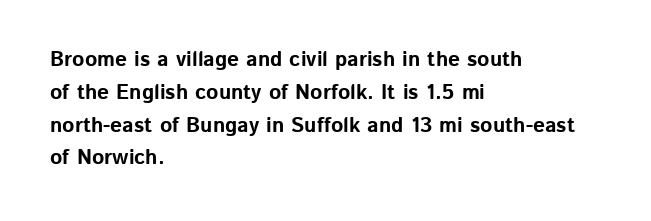
Weight check: bold — yes, fully. This rendering features lettering with no underline. This is the regular roman posture of the typeface. Is there much room between lines? A standard amount, neither cramped nor airy. No extra tracking has been applied to these lines. The rag falls on the right side of this text block.
